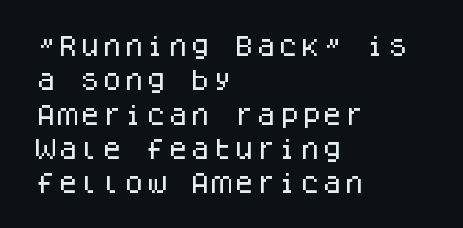
Q: Is the text italic (slanted)? A: No, it is upright.
Q: Is the text underlined? A: No.
Q: How is the paragraph aligned? A: Left-aligned.
Q: Is the spacing between letters normal or unusually wide? A: Normal.
Q: Is the spacing between lines tight, normal or loose? A: Normal.
